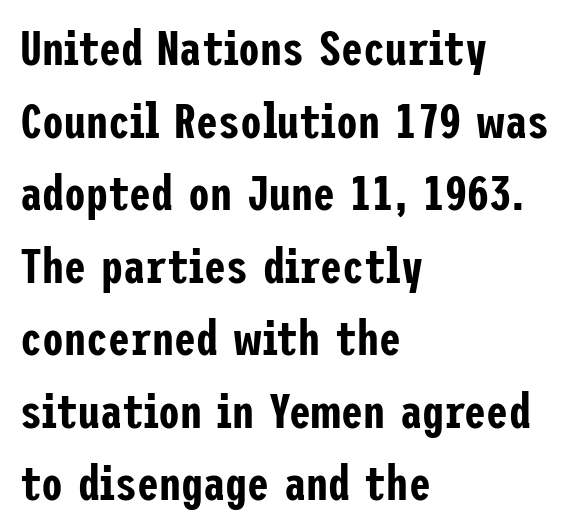
Q: Is the text italic (slanted)? A: No, it is upright.
Q: Is the typeface a serif or a sans-serif typeface? A: Sans-serif.
Q: Is the text underlined? A: No.
Q: How is the paragraph aligned? A: Left-aligned.
Q: Is the spacing between letters normal or unusually wide? A: Normal.
Q: Is the spacing between lines tight, normal or loose? A: Normal.
Q: Width (condensed, normal, or wide)? A: Condensed.
Q: Stroke contrast? A: Low.
Q: x-height? A: Medium.
